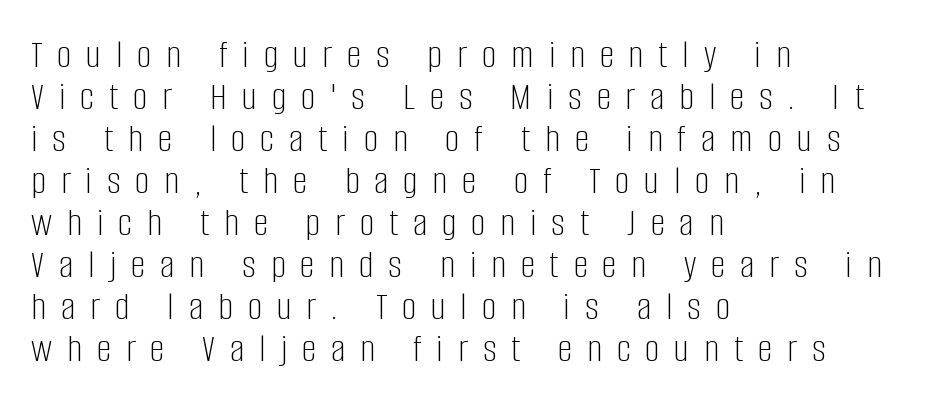
Type style note: lacks serifs. The face used here is rendered with a markedly widened letterfit. Nothing heavy about these letters — not bold at all. This block would grow much taller if given ordinary leading; it's compressed now. Quick note: not italic, upright.
